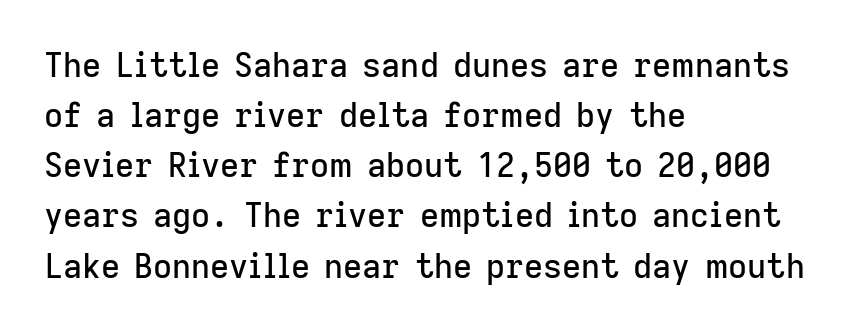
No word sits above an underline. Tall strokes in this sample are plumb rather than angled. Do the characters align in a grid? No, the font is proportional. Serifs: no, the terminals of the letterforms are clean.
